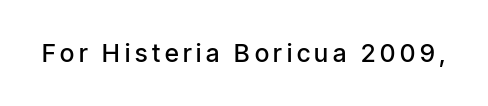
Q: Is the text bold? A: Semi-bold.
Q: Is the text italic (slanted)? A: No, it is upright.
Q: Is the text underlined? A: No.
